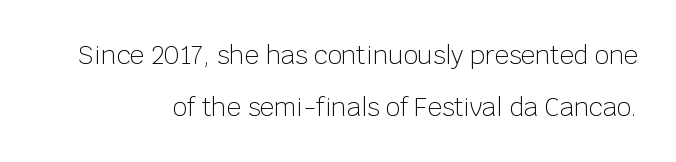
The image shows 25 px text type, upright; set loose line spacing (2.08x), normal letter spacing, not underlined.
